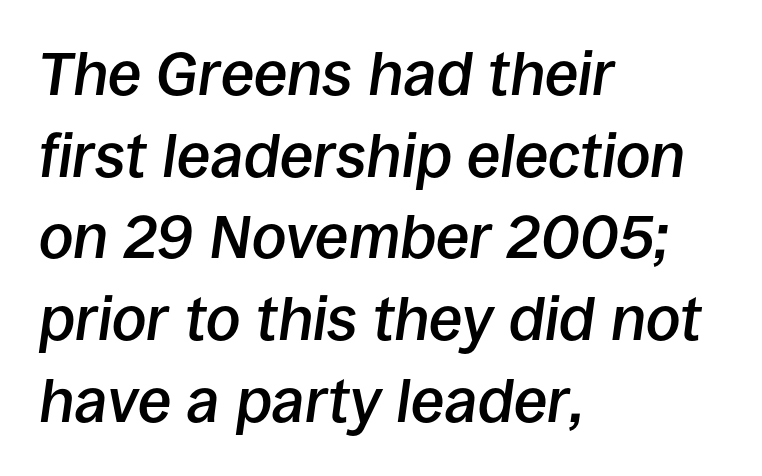
This rendering uses left alignment, leaving the right contour irregular. Regular leading. Glyph-to-glyph distance matches everyday printed text. The area under the type is left untouched.
